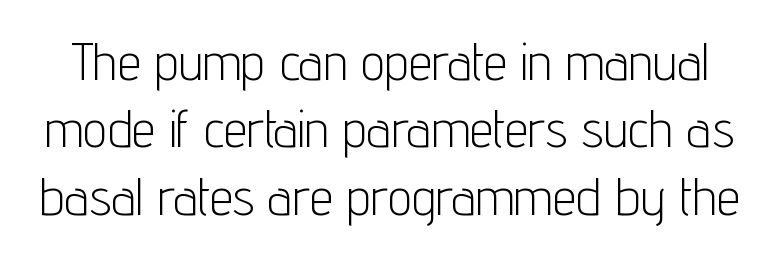
Serif or sans? Sans — the stroke terminals are bare. If you measured baseline to baseline, you'd find a middling distance. Stems and bowls with no extra thickness — not bold. The space beneath each line is pristine and unruled.
